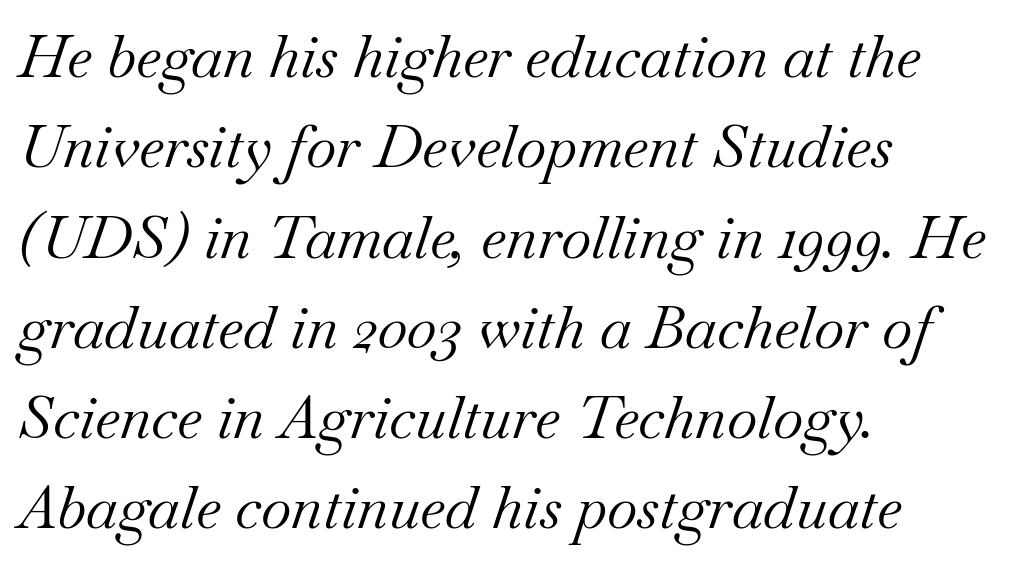
{"serif": "yes", "italic": "yes", "lean": "right", "slant_degrees": 18, "bold": "no", "weight": "regular", "width": "normal", "stroke_contrast": "medium", "x_height": "small", "monospaced": "no", "underline": "no", "align": "left", "line_spacing": "normal", "line_spacing_ratio": 1.53, "letter_spacing": "normal", "letter_spacing_em": 0.0, "glyph_px": 59}
